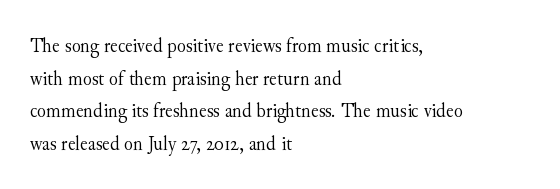
{"italic": "no", "bold": "no", "underline": "no", "align": "left", "line_spacing": "normal", "line_spacing_ratio": 1.55, "letter_spacing": "normal", "letter_spacing_em": 0.0, "glyph_px": 21}
